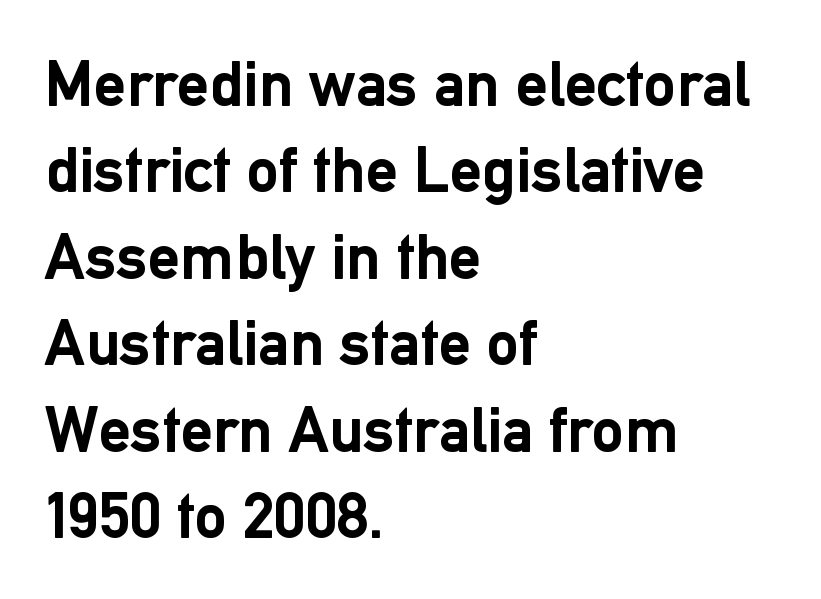
{"serif": "no", "italic": "no", "bold": "yes", "weight": "semibold", "width": "normal", "stroke_contrast": "low", "x_height": "medium", "monospaced": "no", "underline": "no", "align": "left", "line_spacing": "normal", "line_spacing_ratio": 1.33, "letter_spacing": "normal", "letter_spacing_em": 0.0, "glyph_px": 65}
